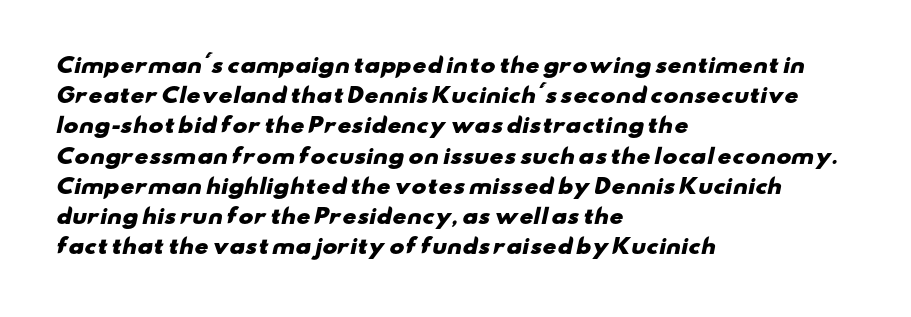
Caption: multi-line text, flush left, ragged right. Emphasis by weight is at full strength: bold. Normally led — the rows are evenly, conventionally spaced. The passage shown is not underscored anywhere. Between one letter and the next there's only the usual sliver of space.
